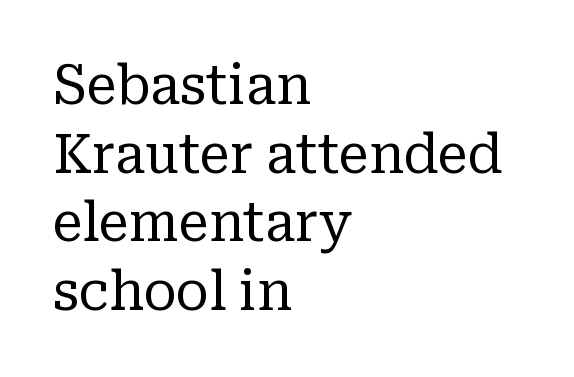
The image shows 54 px regular-weight serif type, upright; set left-aligned, normal line spacing (1.27x), normal letter spacing, not underlined; low stroke contrast and a medium x-height.
